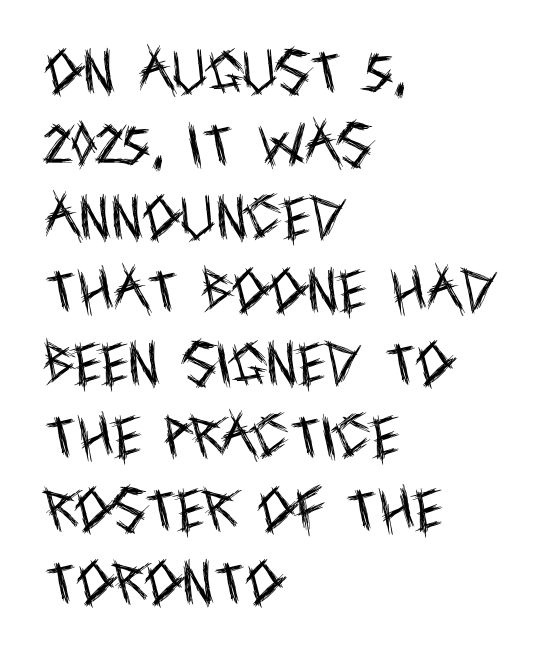
The image shows 48 px regular-weight, condensed sans-serif type, upright; set left-aligned, normal line spacing (1.52x), normal letter spacing, not underlined; a large x-height.
